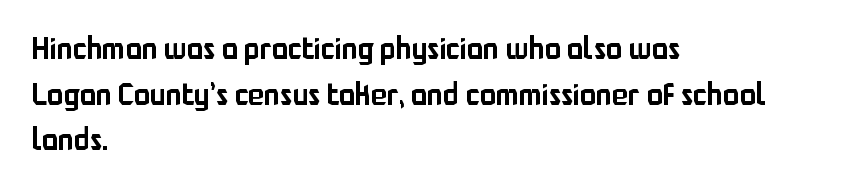
{"serif": "no", "italic": "no", "width": "normal", "stroke_contrast": "low", "x_height": "medium", "monospaced": "no", "underline": "no", "align": "left", "line_spacing": "normal", "line_spacing_ratio": 1.52, "letter_spacing": "normal", "letter_spacing_em": 0.0, "glyph_px": 30}
